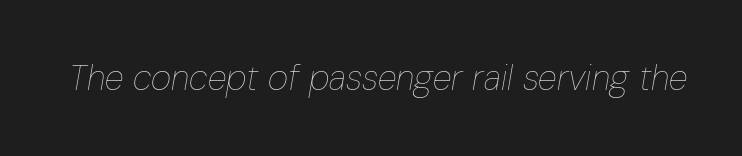
The image shows 35 px thin, condensed type, italic (leaning right); set normal letter spacing, not underlined; low stroke contrast and a medium x-height.
